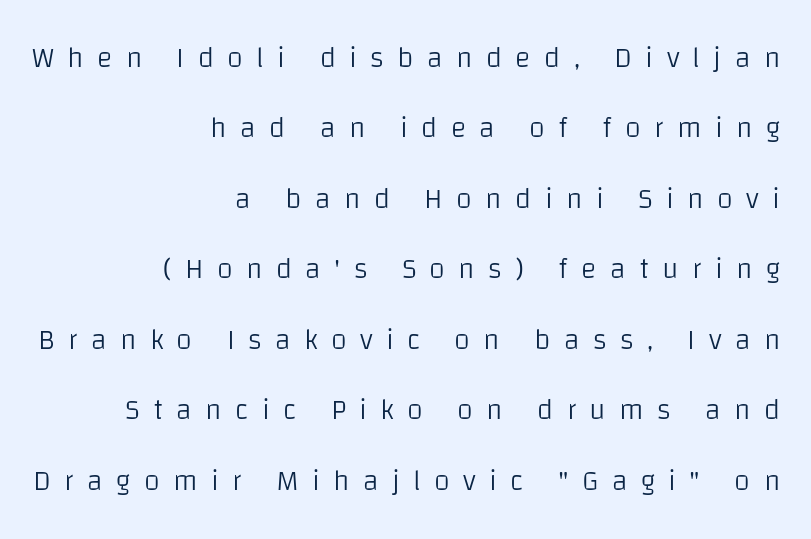
Q: Is the text bold? A: No.
Q: Is the text italic (slanted)? A: No, it is upright.
Q: Is the typeface a serif or a sans-serif typeface? A: Sans-serif.
Q: Is the text underlined? A: No.
Q: How is the paragraph aligned? A: Right-aligned.
Q: Is the spacing between letters normal or unusually wide? A: Unusually wide.
Q: Is the spacing between lines tight, normal or loose? A: Loose.
Q: Width (condensed, normal, or wide)? A: Normal.
Q: Stroke contrast? A: Low.
Q: x-height? A: Large.
Q: Monospaced? A: No.
